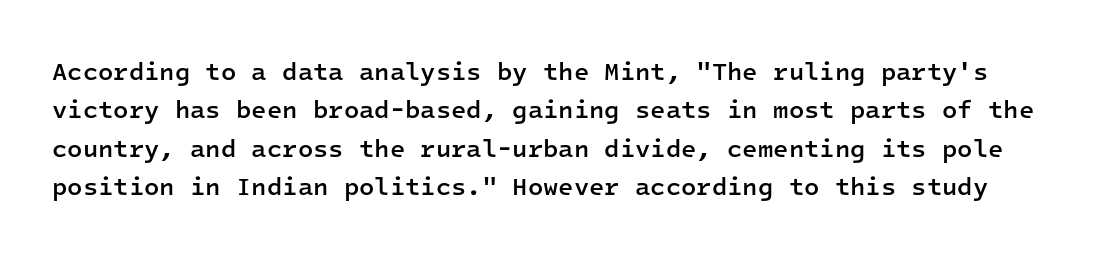
Here the glyphs are tracked normally, forming tight word shapes. Leading: standard. A bit beefed up — I'd call it semibold rather than bold. Notice how the stems are strictly vertical — no italics here. Lines of text with bare space underneath.
